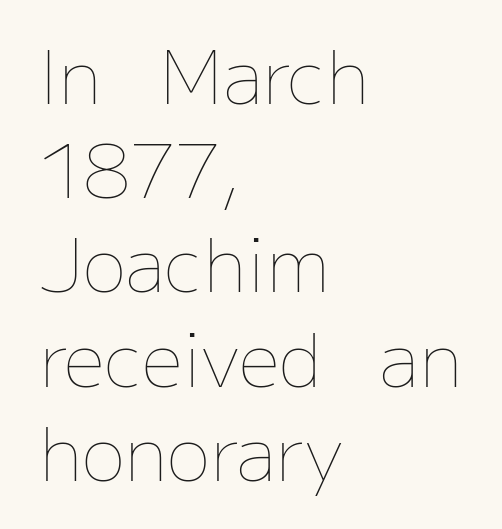
This is not heavy type; no bold has been used. A typesetter would call this proportional, since set widths differ per character. Rendered with straight, roman letterforms. Default kerning and tracking; the words read as compact shapes. The ragged edge is on the right, which tells us the setting is flush left. Whoever set this chose a conventional vertical rhythm.
